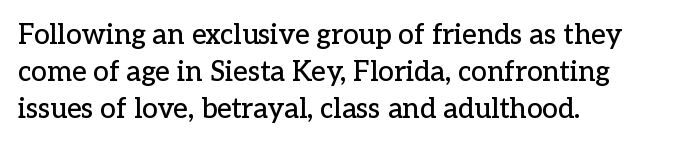
{"serif": "yes", "italic": "no", "width": "normal", "stroke_contrast": "low", "x_height": "medium", "monospaced": "no", "underline": "no", "align": "left", "line_spacing": "normal", "line_spacing_ratio": 1.33, "letter_spacing": "normal", "letter_spacing_em": 0.0, "glyph_px": 28}
